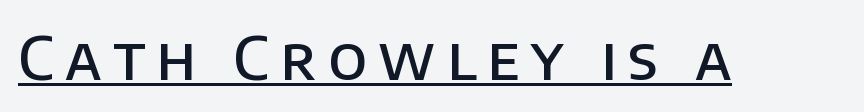
The image shows 60 px semibold sans-serif type, upright; set underlined; low stroke contrast and a large x-height.
